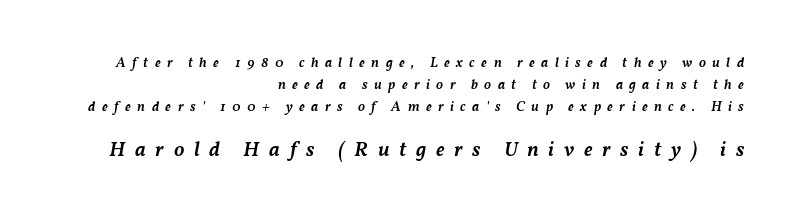
Q: Is the text bold? A: Semi-bold.
Q: Is the text italic (slanted)? A: Yes, it leans right by about 11 degrees.
Q: Is the text underlined? A: No.
Q: How is the paragraph aligned? A: Right-aligned.
Q: Is the spacing between letters normal or unusually wide? A: Unusually wide.
Q: Is the spacing between lines tight, normal or loose? A: Normal.
Q: Which block of text is set in a larger size, the first (top) or the second (bottom)? A: The second (bottom) one.
